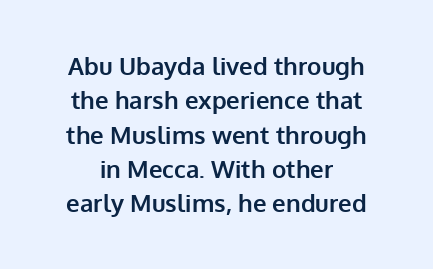
The image shows 24 px bold type, upright; set normal line spacing (1.43x), normal letter spacing, not underlined.
